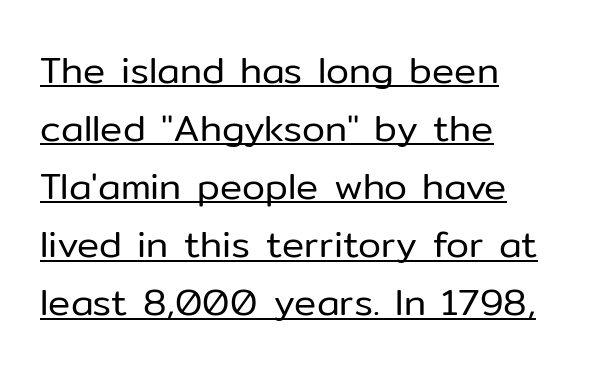
{"serif": "no", "italic": "no", "bold": "no", "weight": "regular", "width": "normal", "stroke_contrast": "low", "x_height": "medium", "monospaced": "no", "underline": "yes", "align": "left", "line_spacing": "normal", "line_spacing_ratio": 1.57, "letter_spacing": "normal", "letter_spacing_em": 0.0, "glyph_px": 37}
